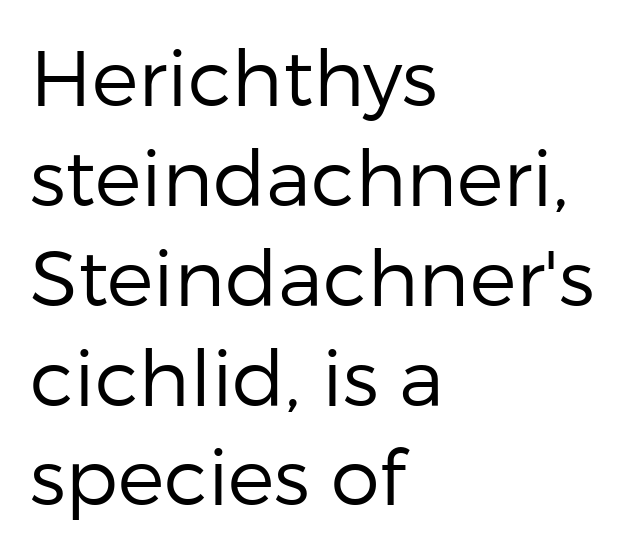
Q: Is the text bold? A: No.
Q: Is the text italic (slanted)? A: No, it is upright.
Q: Is the typeface a serif or a sans-serif typeface? A: Sans-serif.
Q: Is the text underlined? A: No.
Q: How is the paragraph aligned? A: Left-aligned.
Q: Is the spacing between letters normal or unusually wide? A: Normal.
Q: Is the spacing between lines tight, normal or loose? A: Normal.
Q: Width (condensed, normal, or wide)? A: Normal.
Q: Stroke contrast? A: Low.
Q: x-height? A: Medium.
Q: Monospaced? A: No.
